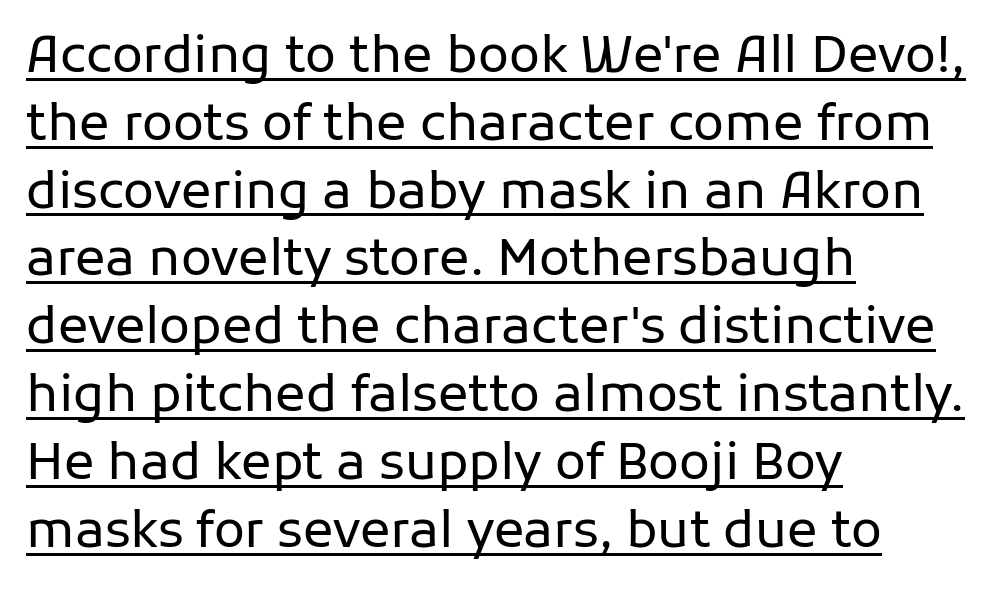
Q: Is the text bold? A: No.
Q: Is the text italic (slanted)? A: No, it is upright.
Q: Is the typeface a serif or a sans-serif typeface? A: Sans-serif.
Q: Is the text underlined? A: Yes.
Q: How is the paragraph aligned? A: Left-aligned.
Q: Is the spacing between letters normal or unusually wide? A: Normal.
Q: Is the spacing between lines tight, normal or loose? A: Normal.
Q: Width (condensed, normal, or wide)? A: Normal.
Q: Stroke contrast? A: Low.
Q: x-height? A: Medium.
Q: Monospaced? A: No.
